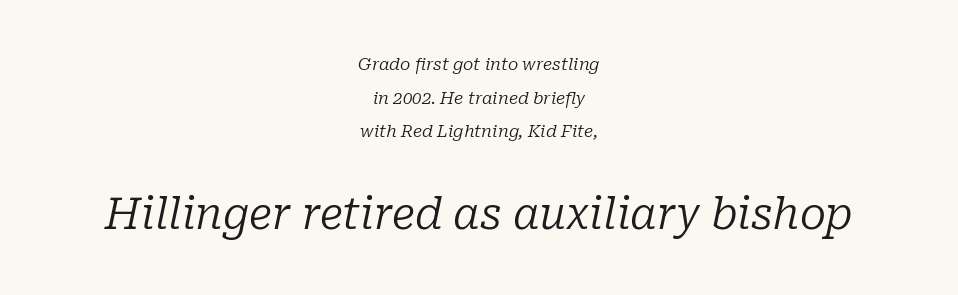
Q: Is the text bold? A: No.
Q: Is the text italic (slanted)? A: Yes, it leans right by about 10 degrees.
Q: Is the typeface a serif or a sans-serif typeface? A: Serif.
Q: Is the text underlined? A: No.
Q: How is the paragraph aligned? A: Centered.
Q: Is the spacing between letters normal or unusually wide? A: Normal.
Q: Is the spacing between lines tight, normal or loose? A: Loose.
Q: Which block of text is set in a larger size, the first (top) or the second (bottom)? A: The second (bottom) one.
Q: Width (condensed, normal, or wide)? A: Normal.
Q: Stroke contrast? A: Low.
Q: x-height? A: Medium.
Q: Monospaced? A: No.
